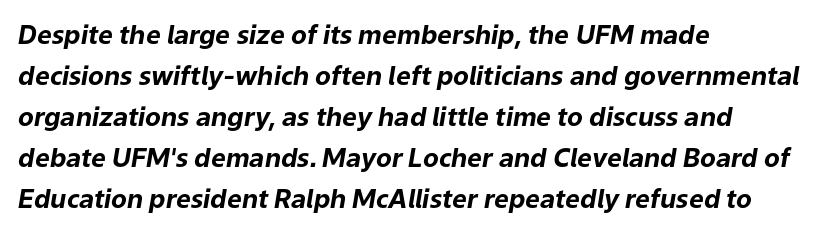
Plenty of ink on the page — the face is bold. Caption: multi-line text, flush left, ragged right. Style check: oblique. Standard letterfit; no display-style spreading of the glyphs. The specimen omits any rule beneath the text block's lines. One glance says typical: line gaps are just what's usual.
